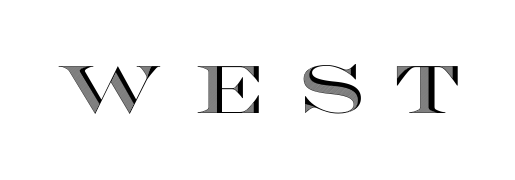
The image shows 67 px wide type, upright; set unusually wide letter spacing (+0.49 em), not underlined; a large x-height.
